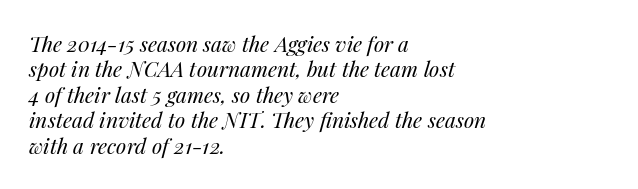
Q: Is the text bold? A: No.
Q: Is the text italic (slanted)? A: Yes, it leans right by about 14 degrees.
Q: Is the text underlined? A: No.
Q: How is the paragraph aligned? A: Left-aligned.
Q: Is the spacing between letters normal or unusually wide? A: Normal.
